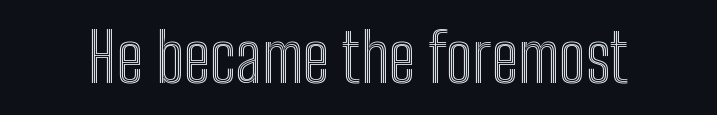
The image shows 67 px condensed type, upright; set normal letter spacing, not underlined; a medium x-height.
